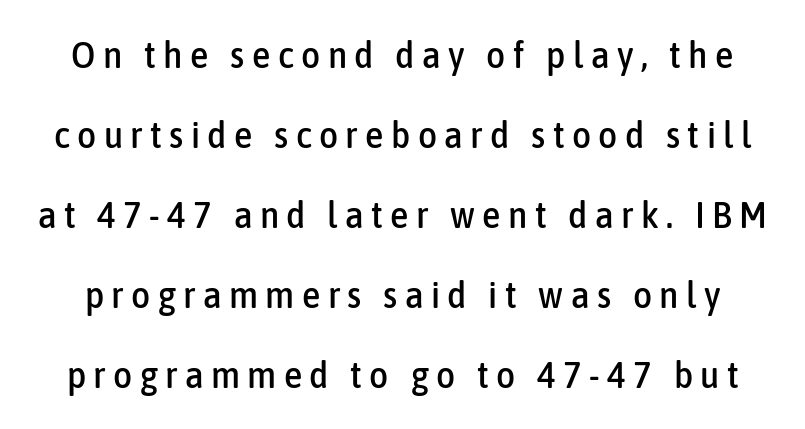
The image shows 37 px condensed sans-serif type, upright; set loose line spacing (2.16x), unusually wide letter spacing (+0.2 em), not underlined; low stroke contrast and a medium x-height.
